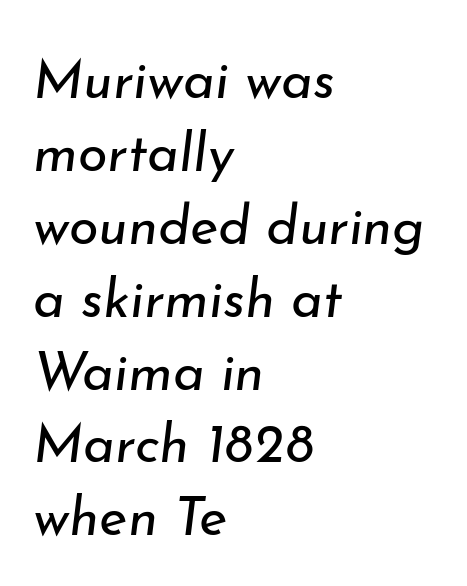
Which margin do the lines hug? The left one — the right edge is uneven. This rendering features lettering with no underline. These lines are rendered in a variable-pitch font. There is no visible air inserted between adjacent glyphs.
